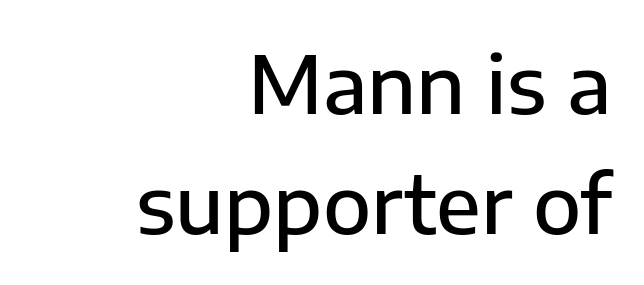
The image shows 79 px semibold sans-serif type, upright; set right-aligned, normal line spacing (1.52x), normal letter spacing, not underlined; low stroke contrast and a medium x-height.
